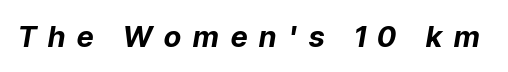
Words float on clear page, feet unadorned. The tracking reads as deliberately expanded to a designer's eye. You'd pick this weight for a headline — it's a proper bold. When letters slant like this, we call the style italic. You could not count columns in this text — the font is proportionally spaced.
